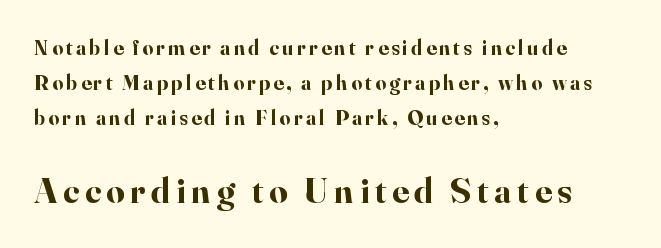
Q: Is the text bold? A: Yes.
Q: Is the text italic (slanted)? A: No, it is upright.
Q: Is the typeface a serif or a sans-serif typeface? A: Serif.
Q: Is the text underlined? A: No.
Q: How is the paragraph aligned? A: Left-aligned.
Q: Is the spacing between lines tight, normal or loose? A: Normal.
Q: Which block of text is set in a larger size, the first (top) or the second (bottom)? A: The second (bottom) one.
Q: Width (condensed, normal, or wide)? A: Normal.
Q: Stroke contrast? A: High.
Q: x-height? A: Small.
Q: Monospaced? A: No.
